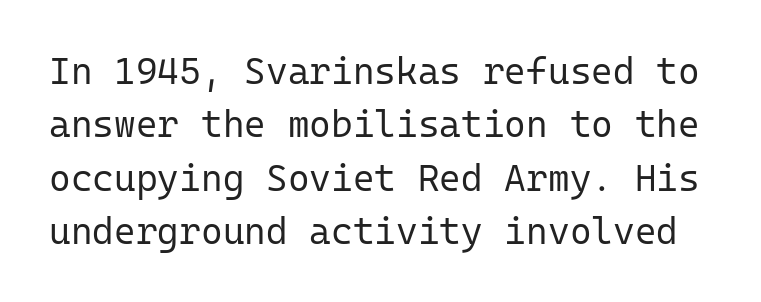
Stroke thickness stays within the range of a standard reading face or lighter. A typesetter would mark this as roman, not italic. The rendering shows plain stroke endings on the letterforms — a sans-serif design. A typesetter would call this zero additional tracking. Normally led — the rows are evenly, conventionally spaced. Bare-footed words on every line.
